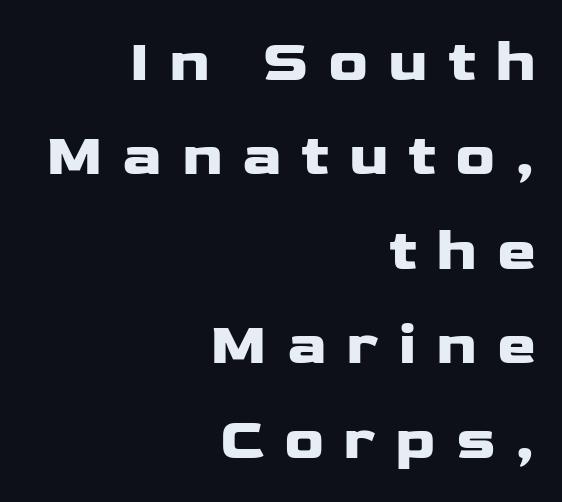
Stroke terminals: plain, sans-serif. Nope, not italic — everything's standing straight. The foot of each line stays bare and open. Character widths vary here, with narrow letters taking less room than wide ones. Notice how the passage keeps a crisp vertical edge on the right only.
